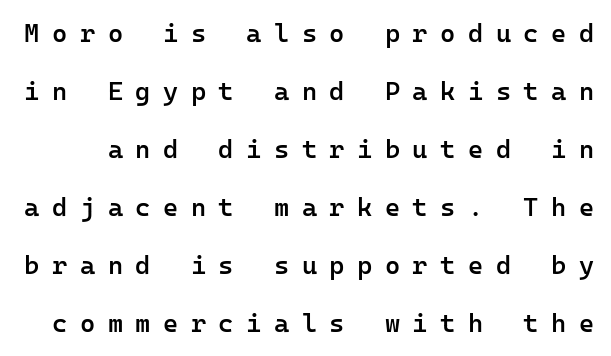
The image shows 26 px text type, upright; set loose line spacing (2.23x), unusually wide letter spacing (+0.48 em), not underlined.
